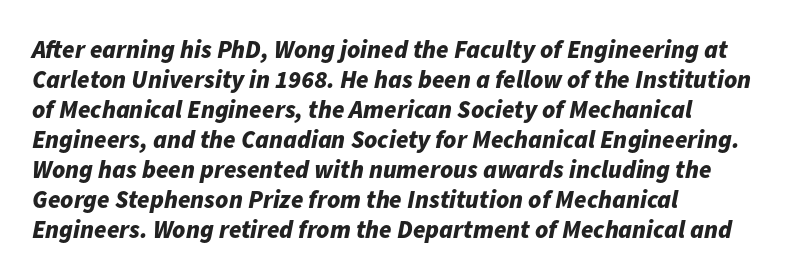
Q: Is the text bold? A: Yes.
Q: Is the text italic (slanted)? A: Yes, it leans right by about 11 degrees.
Q: Is the text underlined? A: No.
Q: How is the paragraph aligned? A: Left-aligned.
Q: Is the spacing between letters normal or unusually wide? A: Normal.
